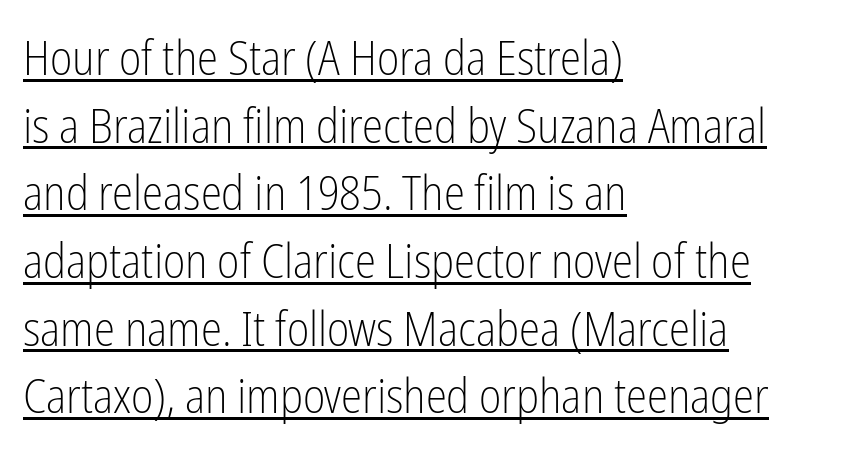
The image shows 48 px light, condensed sans-serif type, upright; set left-aligned, normal line spacing (1.41x), normal letter spacing, underlined; low stroke contrast and a medium x-height.
